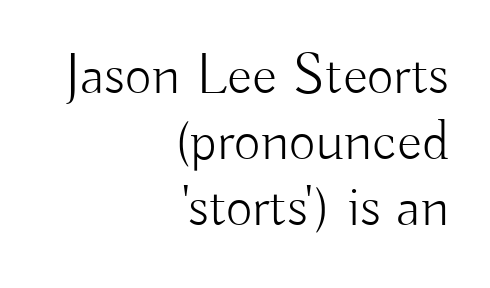
The image shows 58 px light sans-serif type, upright; set right-aligned, tight line spacing (1.14x), normal letter spacing, not underlined; low stroke contrast and a small x-height.
